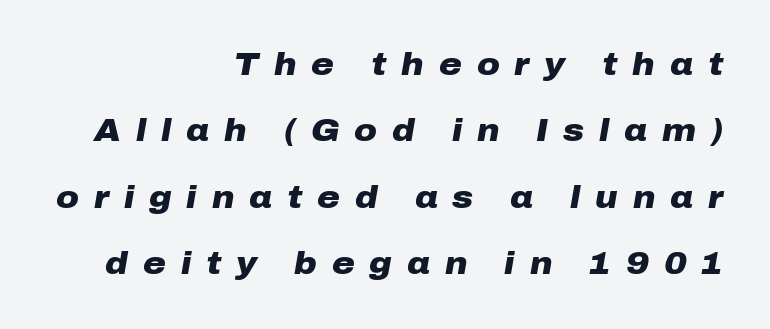
Q: Is the text bold? A: Yes.
Q: Is the text italic (slanted)? A: Yes, it leans right by about 10 degrees.
Q: Is the text underlined? A: No.
Q: How is the paragraph aligned? A: Right-aligned.
Q: Is the spacing between letters normal or unusually wide? A: Unusually wide.
Q: Is the spacing between lines tight, normal or loose? A: Loose.
Q: Width (condensed, normal, or wide)? A: Wide.
Q: Stroke contrast? A: Low.
Q: x-height? A: Medium.
Q: Monospaced? A: No.
